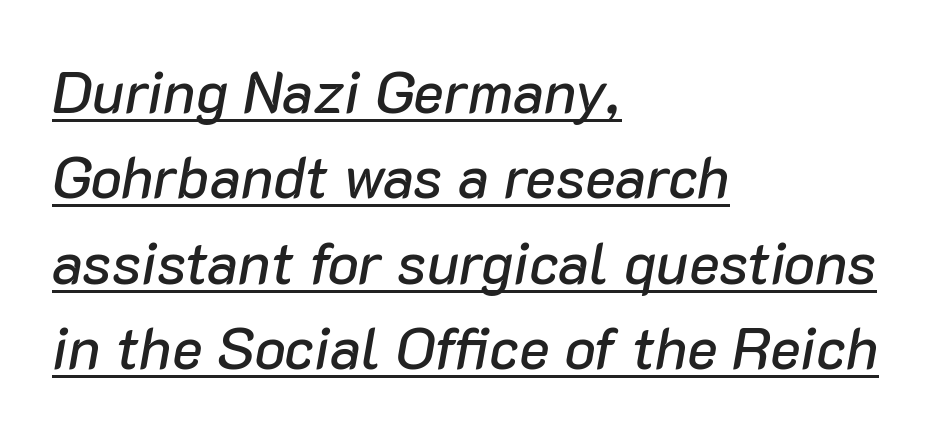
Varying glyph widths throughout — classic text-font behaviour. Looking at the ascenders, they clearly lean. Letter spacing: default. One-word summary of the alignment: left.
